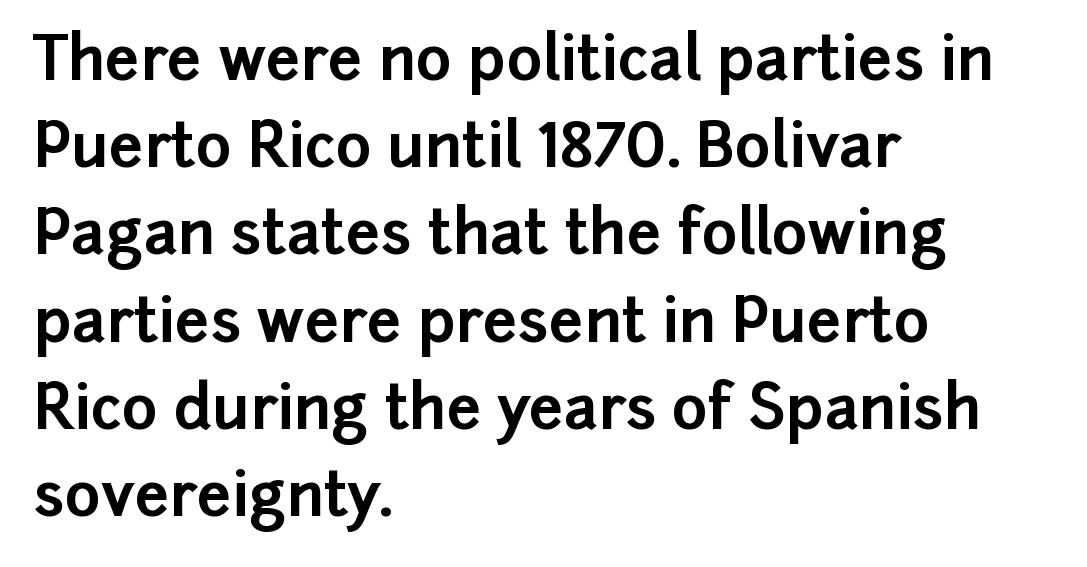
Letters rest on an invisible, unmarked baseline. If you drew a line through each stem, it would be perfectly vertical. Leading matches the norm, producing a regular column. Visually the block forms a straight wall on the left and a jagged coastline on the right. Typographically, this falls in the sans-serif category.
